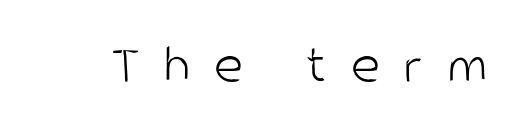
The image shows 56 px light, condensed sans-serif type, upright; set unusually wide letter spacing (+0.43 em), not underlined; low stroke contrast and a large x-height.
